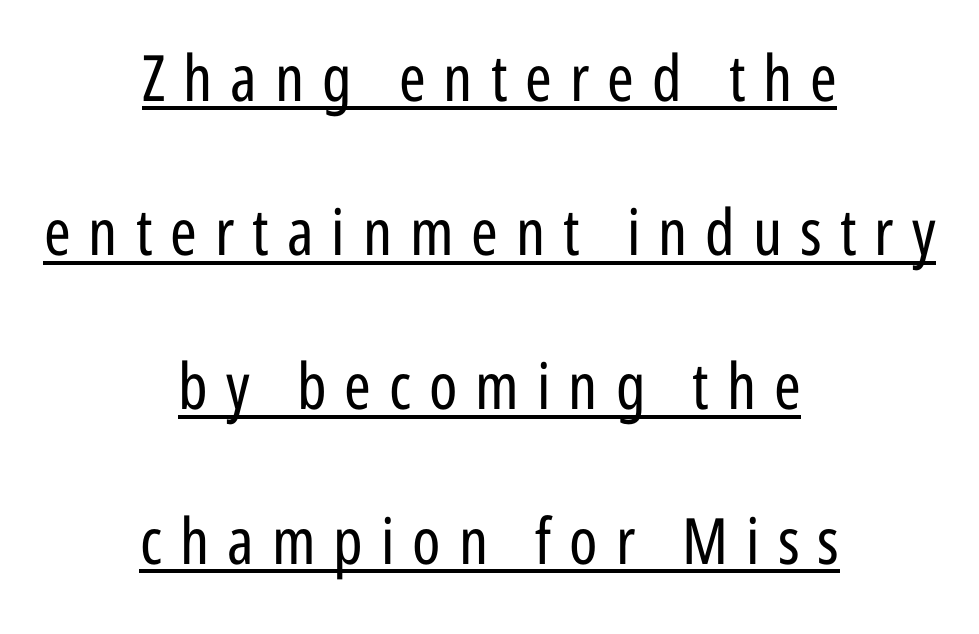
Do the characters align in a grid? No, the font is proportional. The typesetter chose a symmetrical, centered arrangement here. The horizontal fit of the characters is loose and conspicuously gappy. Grotesque or geometric, the face here clearly has no serifs. Check the space under the baseline: a stroke is drawn there. The characters are drawn with everyday or finer stroke widths.
